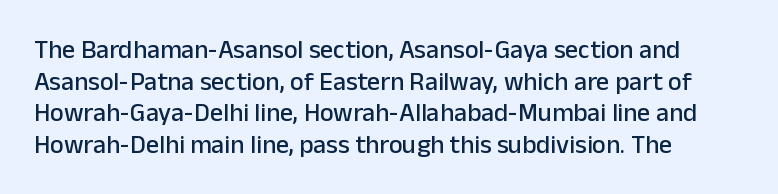
Q: Is the text italic (slanted)? A: No, it is upright.
Q: Is the text underlined? A: No.
Q: How is the paragraph aligned? A: Left-aligned.
Q: Is the spacing between letters normal or unusually wide? A: Normal.
